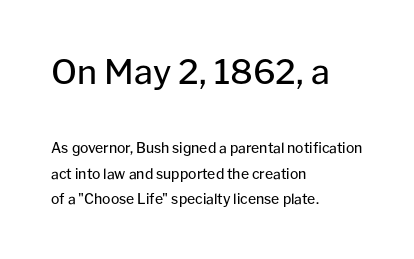
{"serif": "no", "italic": "no", "bold": "no", "weight": "regular", "width": "normal", "stroke_contrast": "low", "x_height": "medium", "monospaced": "no", "underline": "no", "align": "left", "line_spacing_ratio": 1.8, "letter_spacing": "normal", "letter_spacing_em": 0.0, "larger_block": "first", "size_ratio": 2.43, "glyph_px": 34}
